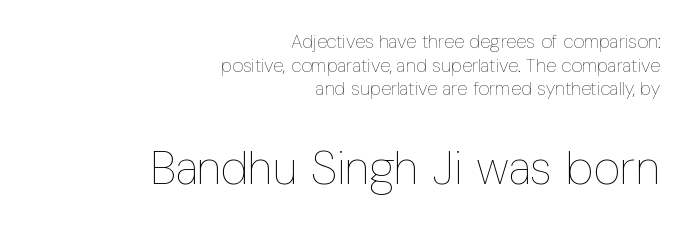
Q: Is the text bold? A: No.
Q: Is the text italic (slanted)? A: No, it is upright.
Q: Is the text underlined? A: No.
Q: How is the paragraph aligned? A: Right-aligned.
Q: Is the spacing between letters normal or unusually wide? A: Normal.
Q: Which block of text is set in a larger size, the first (top) or the second (bottom)? A: The second (bottom) one.
Q: Width (condensed, normal, or wide)? A: Condensed.
Q: Stroke contrast? A: Low.
Q: x-height? A: Medium.
Q: Monospaced? A: No.
